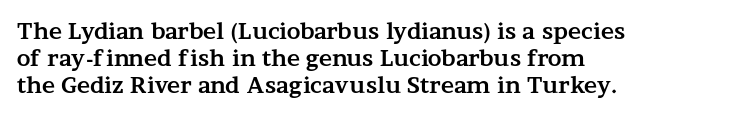
Q: Is the text bold? A: Yes.
Q: Is the text italic (slanted)? A: No, it is upright.
Q: Is the text underlined? A: No.
Q: How is the paragraph aligned? A: Left-aligned.
Q: Is the spacing between letters normal or unusually wide? A: Normal.
